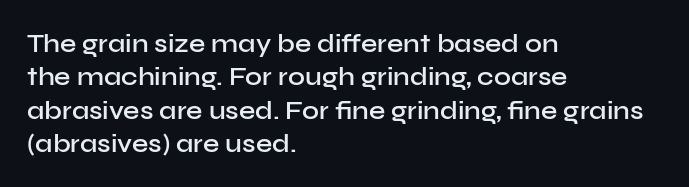
The image shows 26 px text type, upright; set left-aligned, normal line spacing (1.28x), normal letter spacing, not underlined.
